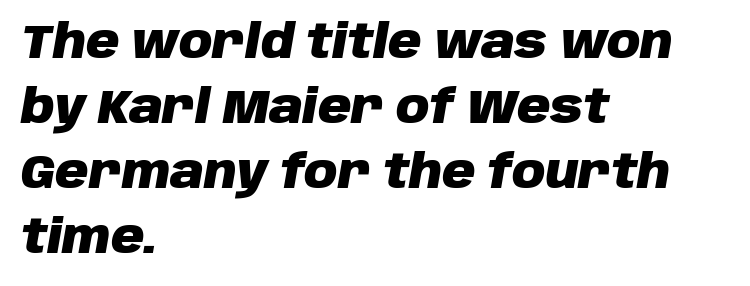
Decoration check: the copy has no underline. Italic? Definitely — the glyphs are oblique. A classic flush-left, rag-right setting is used for this passage. Looks like regular typesetting: each glyph gets only the width it needs. In terms of letterspacing, this is plain default setting.
